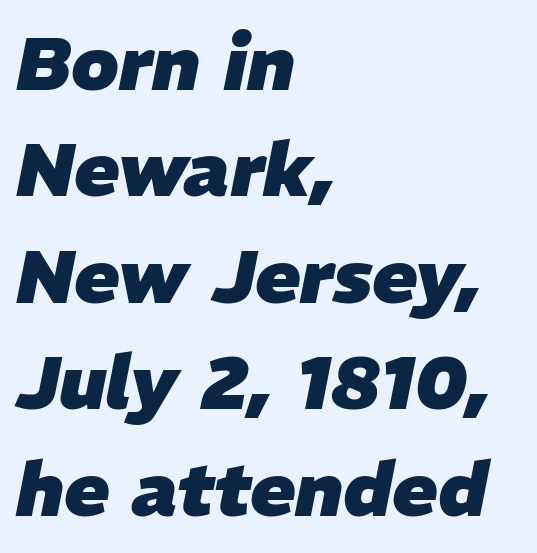
Q: Is the text bold? A: Yes.
Q: Is the text italic (slanted)? A: Yes, it leans right by about 11 degrees.
Q: Is the text underlined? A: No.
Q: How is the paragraph aligned? A: Left-aligned.
Q: Is the spacing between letters normal or unusually wide? A: Normal.
Q: Is the spacing between lines tight, normal or loose? A: Normal.
Q: Width (condensed, normal, or wide)? A: Normal.
Q: Stroke contrast? A: Low.
Q: x-height? A: Medium.
Q: Monospaced? A: No.
